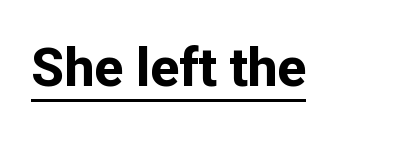
Q: Is the text bold? A: Yes.
Q: Is the text italic (slanted)? A: No, it is upright.
Q: Is the typeface a serif or a sans-serif typeface? A: Sans-serif.
Q: Is the text underlined? A: Yes.
Q: Is the spacing between letters normal or unusually wide? A: Normal.
Q: Width (condensed, normal, or wide)? A: Normal.
Q: Stroke contrast? A: Low.
Q: x-height? A: Medium.
Q: Monospaced? A: No.
